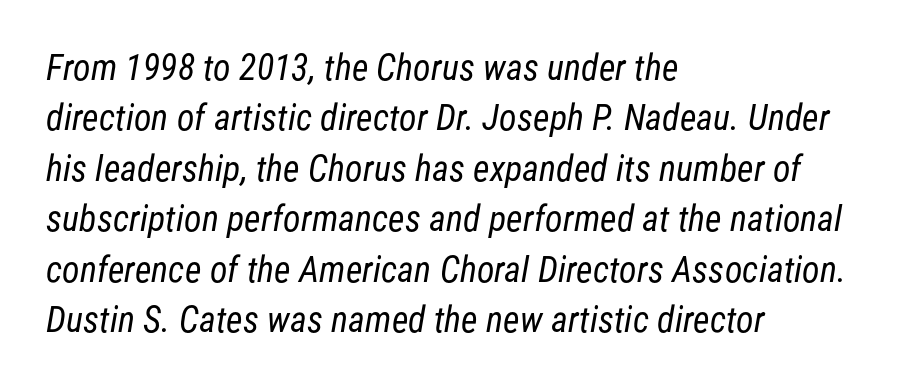
{"serif": "no", "bold": "no", "weight": "regular", "width": "condensed", "stroke_contrast": "low", "x_height": "medium", "monospaced": "no", "underline": "no", "align": "left", "line_spacing": "normal", "line_spacing_ratio": 1.4, "letter_spacing": "normal", "letter_spacing_em": 0.0, "glyph_px": 36}
